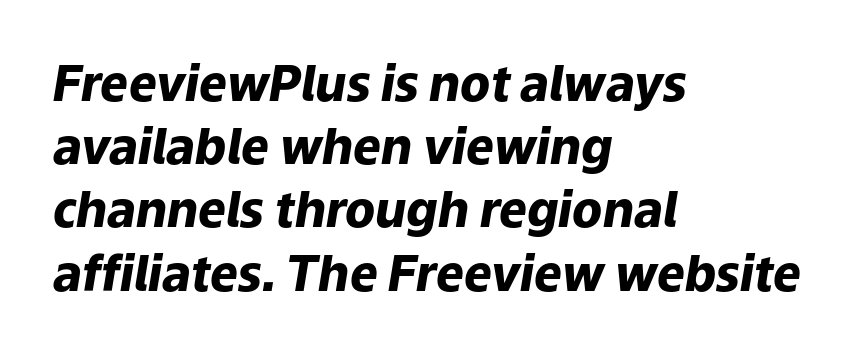
Summary of vertical rhythm: regular, with standard interline spacing. Words float on clear page, feet unadorned. Varying glyph widths throughout — classic text-font behaviour. Slant detected: the letters are inclined. Short and long lines alike share a common starting point at left. Does extra space separate the letters? No, they use regular spacing.
